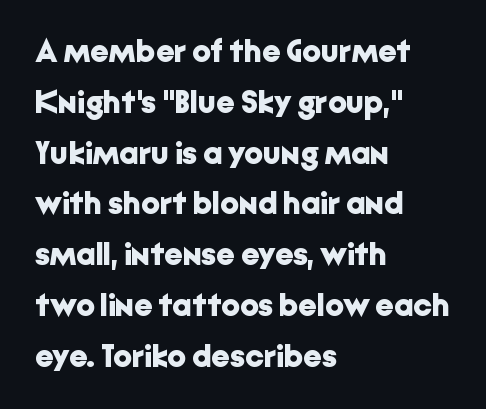
The image shows 33 px bold sans-serif type, upright; set left-aligned, normal line spacing (1.54x), normal letter spacing, not underlined; low stroke contrast and a medium x-height.
